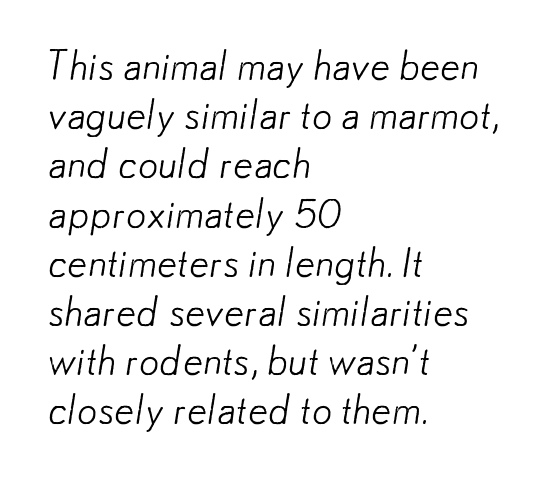
The space beneath each line is pristine and unruled. This rendering uses left alignment, leaving the right contour irregular. Heaviness? Minimal to ordinary, like unemphasized prose. Serif or sans? Sans — the stroke terminals are bare.
